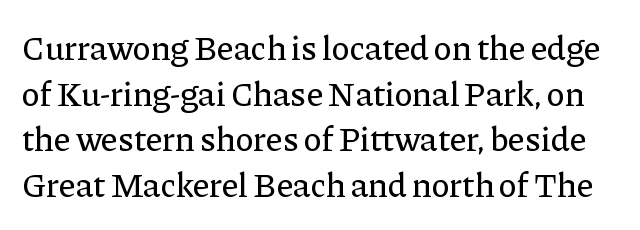
The image shows 34 px serif type, upright; set normal line spacing (1.34x), normal letter spacing, not underlined; low stroke contrast and a medium x-height.
